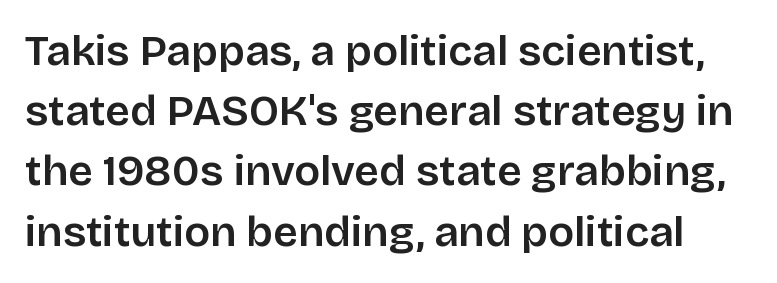
Q: Is the text italic (slanted)? A: No, it is upright.
Q: Is the typeface a serif or a sans-serif typeface? A: Sans-serif.
Q: Is the text underlined? A: No.
Q: Is the spacing between letters normal or unusually wide? A: Normal.
Q: Is the spacing between lines tight, normal or loose? A: Normal.
Q: Width (condensed, normal, or wide)? A: Normal.
Q: Stroke contrast? A: Low.
Q: x-height? A: Large.
Q: Monospaced? A: No.
